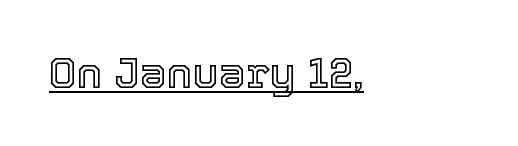
The glyphs are accompanied by a horizontal stroke just below them. A roman cut, with each character standing at attention. The tracking reads as untouched default to a designer's eye. Looks like regular typesetting: each glyph gets only the width it needs.
